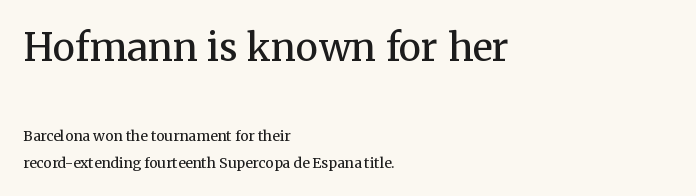
Q: Is the text bold? A: No.
Q: Is the text italic (slanted)? A: No, it is upright.
Q: Is the typeface a serif or a sans-serif typeface? A: Serif.
Q: Is the text underlined? A: No.
Q: How is the paragraph aligned? A: Left-aligned.
Q: Is the spacing between letters normal or unusually wide? A: Normal.
Q: Is the spacing between lines tight, normal or loose? A: Loose.
Q: Which block of text is set in a larger size, the first (top) or the second (bottom)? A: The first (top) one.
Q: Width (condensed, normal, or wide)? A: Normal.
Q: Stroke contrast? A: Medium.
Q: x-height? A: Medium.
Q: Monospaced? A: No.
